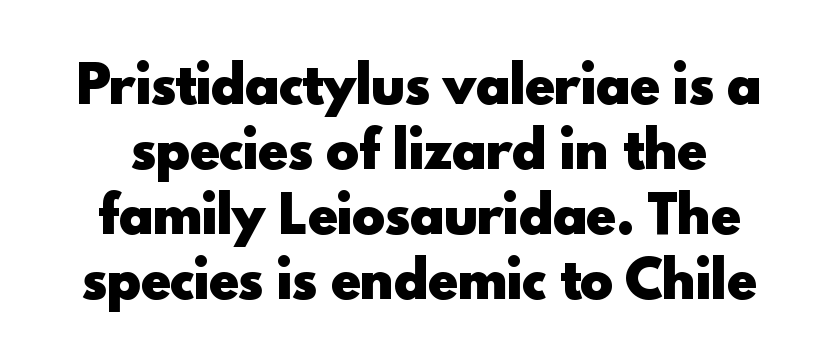
{"serif": "no", "italic": "no", "bold": "yes", "weight": "heavy", "width": "normal", "x_height": "small", "monospaced": "no", "underline": "no", "line_spacing": "normal", "line_spacing_ratio": 1.3, "letter_spacing": "normal", "letter_spacing_em": 0.0, "glyph_px": 50}
